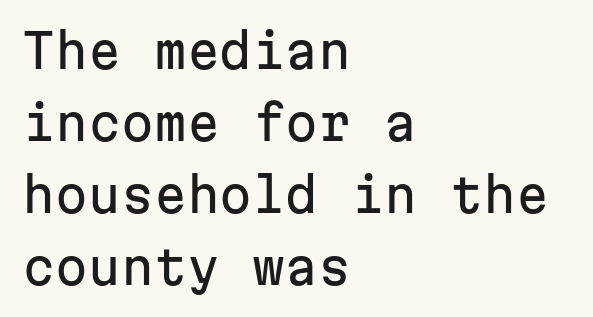
The image shows 47 px sans-serif type, upright, monospaced; set left-aligned, normal line spacing (1.53x), normal letter spacing, not underlined; low stroke contrast and a medium x-height.
